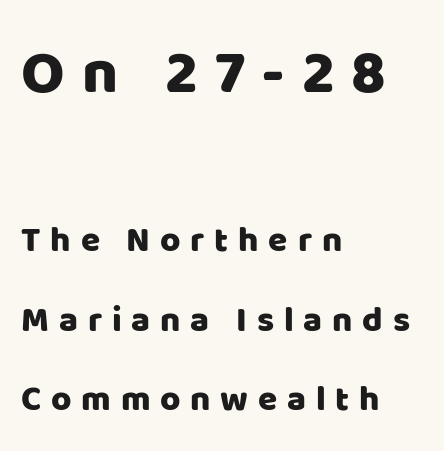
What stands out about the letter spacing? Its width — letters are far apart. Do the characters align in a grid? No, the font is proportional. Note: no serifs on the glyphs. Casual observation: everything's shoved over to the left. Quick note: interline space is abundant. Posture: straight, roman, zero tilt.
